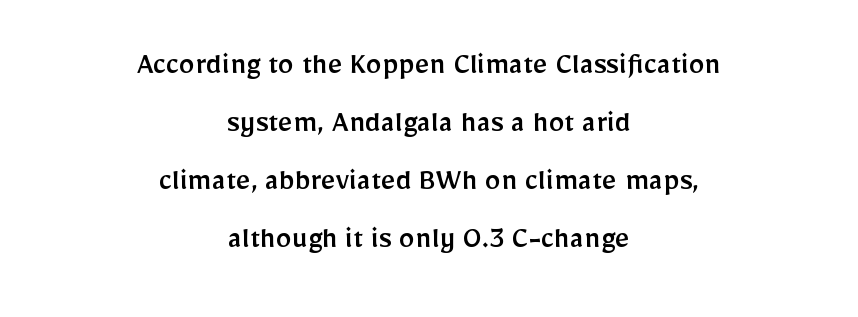
Q: Is the text italic (slanted)? A: No, it is upright.
Q: Is the typeface a serif or a sans-serif typeface? A: Sans-serif.
Q: Is the text underlined? A: No.
Q: How is the paragraph aligned? A: Centered.
Q: Is the spacing between letters normal or unusually wide? A: Normal.
Q: Width (condensed, normal, or wide)? A: Normal.
Q: Stroke contrast? A: Low.
Q: x-height? A: Medium.
Q: Monospaced? A: No.
